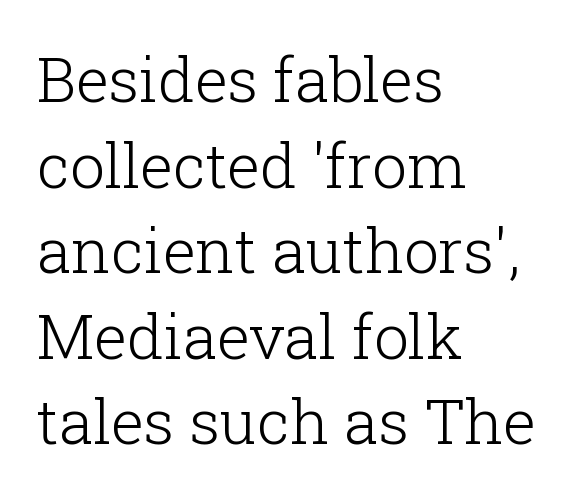
{"serif": "yes", "italic": "no", "bold": "no", "weight": "light", "width": "normal", "stroke_contrast": "low", "x_height": "medium", "monospaced": "no", "underline": "no", "align": "left", "line_spacing": "normal", "line_spacing_ratio": 1.38, "letter_spacing": "normal", "letter_spacing_em": 0.0, "glyph_px": 62}
